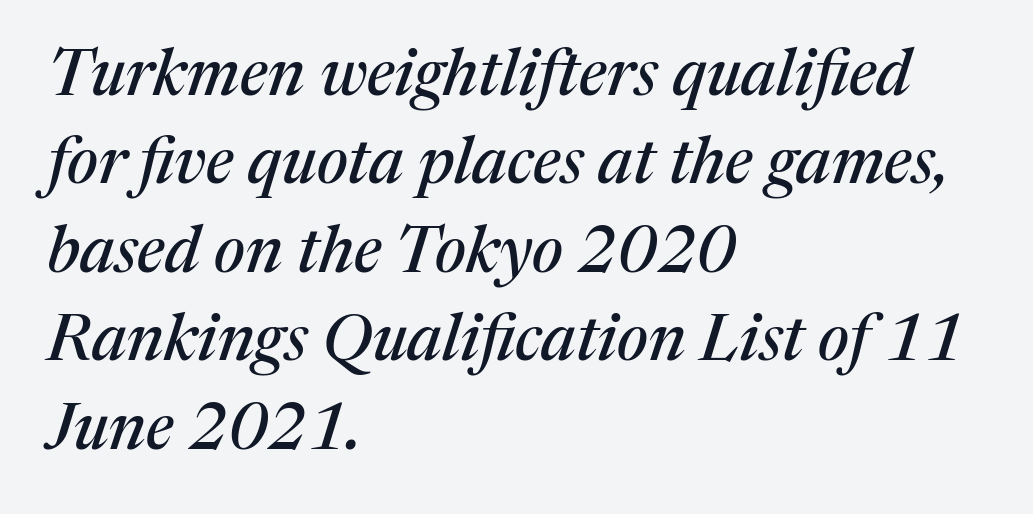
The image shows 65 px serif type, italic (leaning right); set left-aligned, normal line spacing (1.36x), normal letter spacing, not underlined; medium stroke contrast and a medium x-height.
